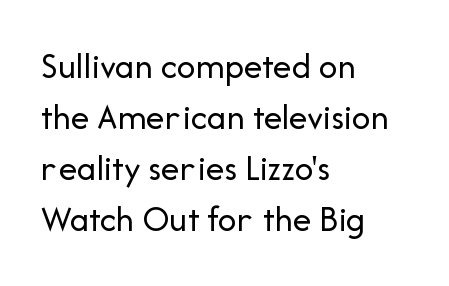
Characters follow at the spacing the type designer built in. Horizontal alignment here is leftward, the default for most running prose. The specimen reads as upright at a glance. Underlining? Definitely not there. Line spacing here is normal.
